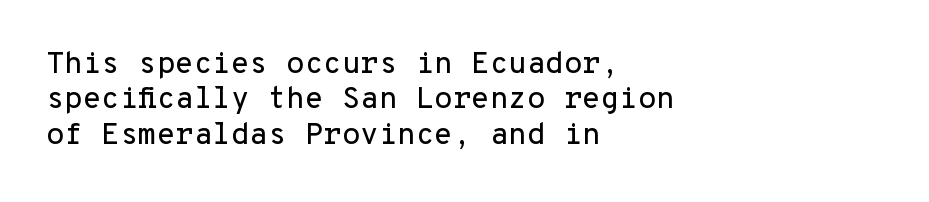
{"serif": "no", "italic": "no", "width": "normal", "stroke_contrast": "low", "x_height": "medium", "monospaced": "yes", "underline": "no", "align": "left", "line_spacing_ratio": 1.18, "letter_spacing": "normal", "letter_spacing_em": 0.0, "glyph_px": 30}
